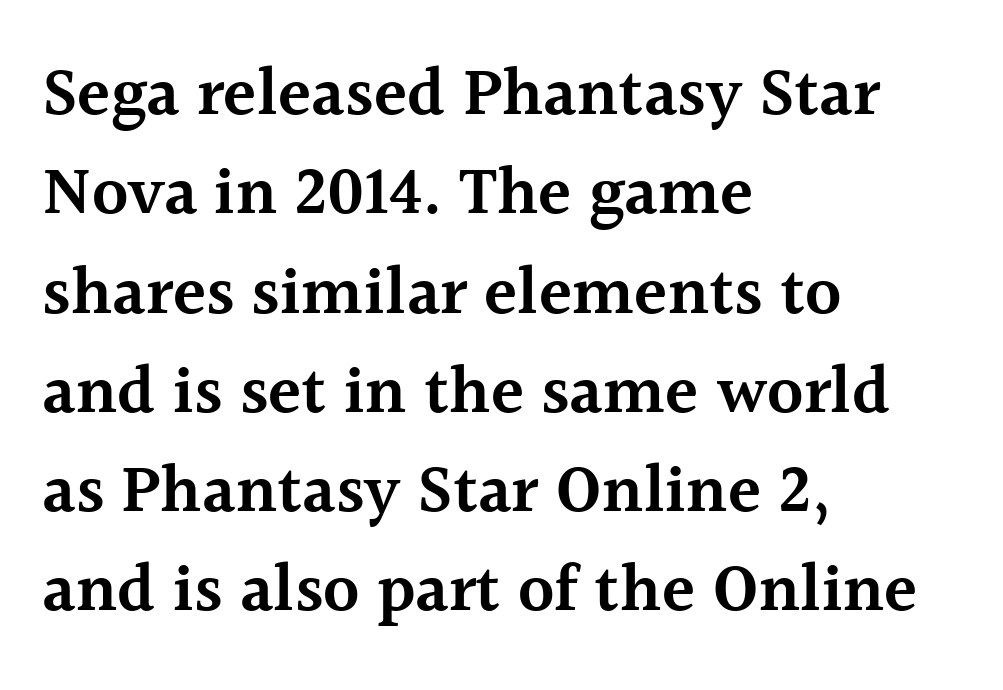
Descenders hang freely into open space. How are the letters spaced? Ordinarily, with no added tracking. This sample is left-justified, so line endings fall wherever the words run out. This sample has the flowing, uneven cadence of proportional lettering. Posture: straight, roman, zero tilt.
